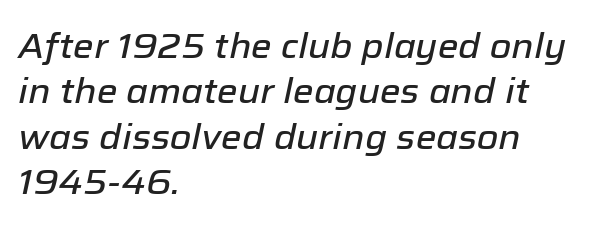
The image shows 35 px text type, italic (leaning right); set left-aligned, normal line spacing (1.3x), normal letter spacing, not underlined; low stroke contrast and a medium x-height.
